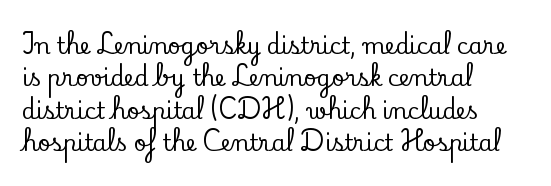
Q: Is the text italic (slanted)? A: No, it is upright.
Q: Is the text underlined? A: No.
Q: How is the paragraph aligned? A: Left-aligned.
Q: Is the spacing between letters normal or unusually wide? A: Normal.
Q: Is the spacing between lines tight, normal or loose? A: Normal.
